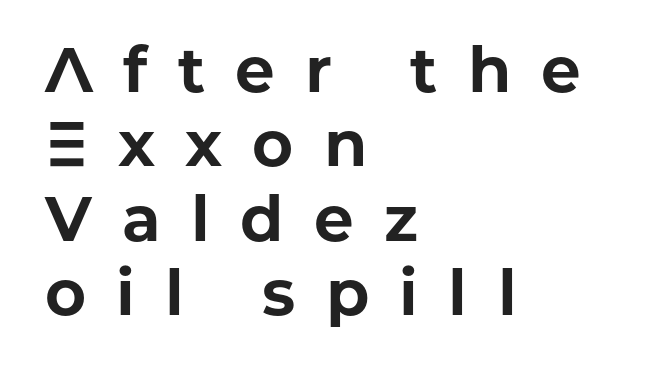
The image shows 63 px bold sans-serif type, upright; set left-aligned, line spacing 1.18x, unusually wide letter spacing (+0.48 em), not underlined; low stroke contrast and a medium x-height.
